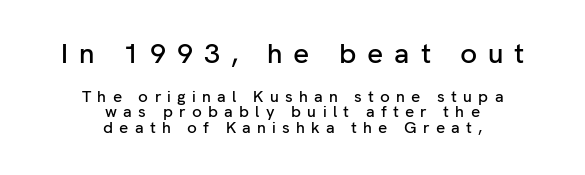
Q: Is the text italic (slanted)? A: No, it is upright.
Q: Is the typeface a serif or a sans-serif typeface? A: Sans-serif.
Q: Is the text underlined? A: No.
Q: How is the paragraph aligned? A: Centered.
Q: Is the spacing between letters normal or unusually wide? A: Unusually wide.
Q: Is the spacing between lines tight, normal or loose? A: Tight.
Q: Which block of text is set in a larger size, the first (top) or the second (bottom)? A: The first (top) one.
Q: Width (condensed, normal, or wide)? A: Normal.
Q: Stroke contrast? A: Low.
Q: x-height? A: Medium.
Q: Monospaced? A: No.
